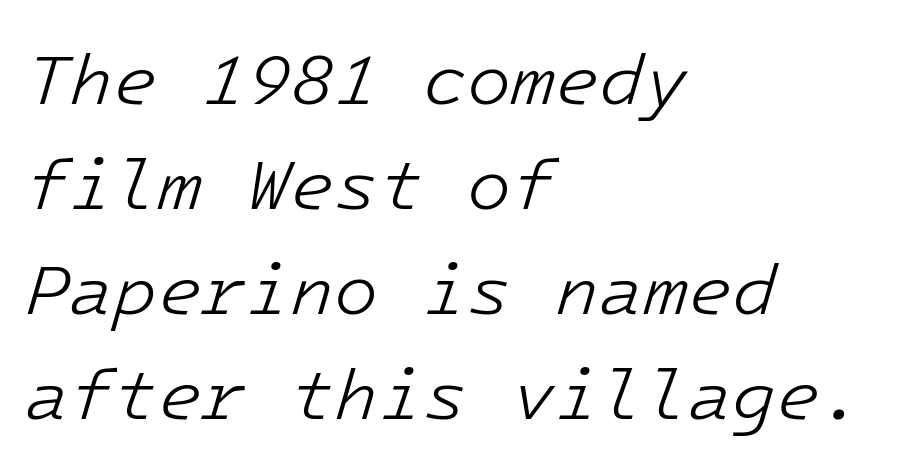
Q: Is the text bold? A: No.
Q: Is the text italic (slanted)? A: Yes, it leans right by about 16 degrees.
Q: Is the text underlined? A: No.
Q: How is the paragraph aligned? A: Left-aligned.
Q: Is the spacing between letters normal or unusually wide? A: Normal.
Q: Is the spacing between lines tight, normal or loose? A: Normal.
Q: Width (condensed, normal, or wide)? A: Normal.
Q: Stroke contrast? A: Low.
Q: x-height? A: Medium.
